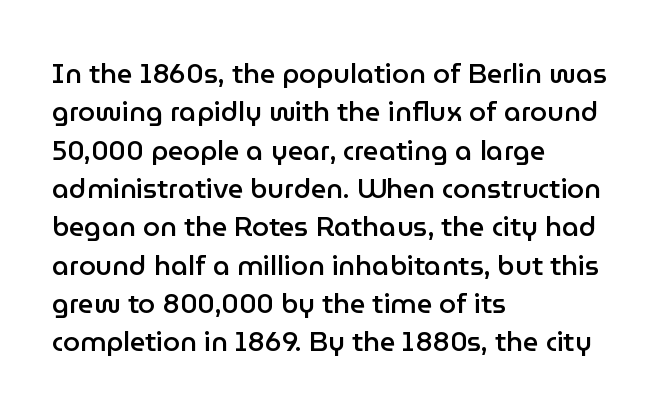
Q: Is the text bold? A: Semi-bold.
Q: Is the text italic (slanted)? A: No, it is upright.
Q: Is the text underlined? A: No.
Q: How is the paragraph aligned? A: Left-aligned.
Q: Is the spacing between letters normal or unusually wide? A: Normal.
Q: Is the spacing between lines tight, normal or loose? A: Normal.
